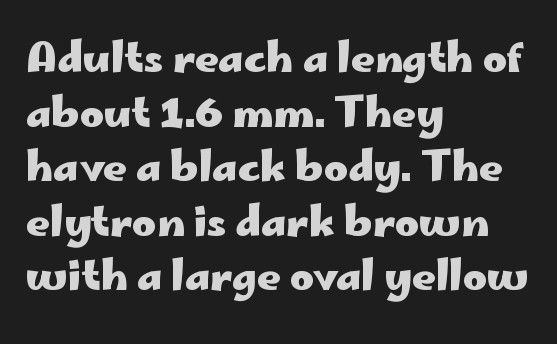
{"serif": "no", "italic": "no", "bold": "yes", "weight": "heavy", "width": "wide", "stroke_contrast": "low", "x_height": "small", "monospaced": "no", "underline": "no", "align": "left", "line_spacing": "normal", "line_spacing_ratio": 1.33, "letter_spacing": "normal", "letter_spacing_em": 0.0, "glyph_px": 41}
